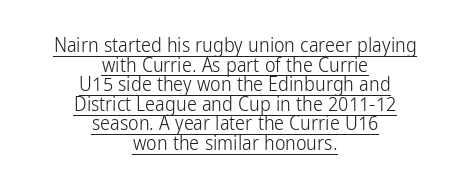
{"italic": "no", "bold": "no", "underline": "yes", "align": "center", "line_spacing": "tight", "line_spacing_ratio": 0.98, "letter_spacing": "normal", "letter_spacing_em": 0.0, "glyph_px": 20}
